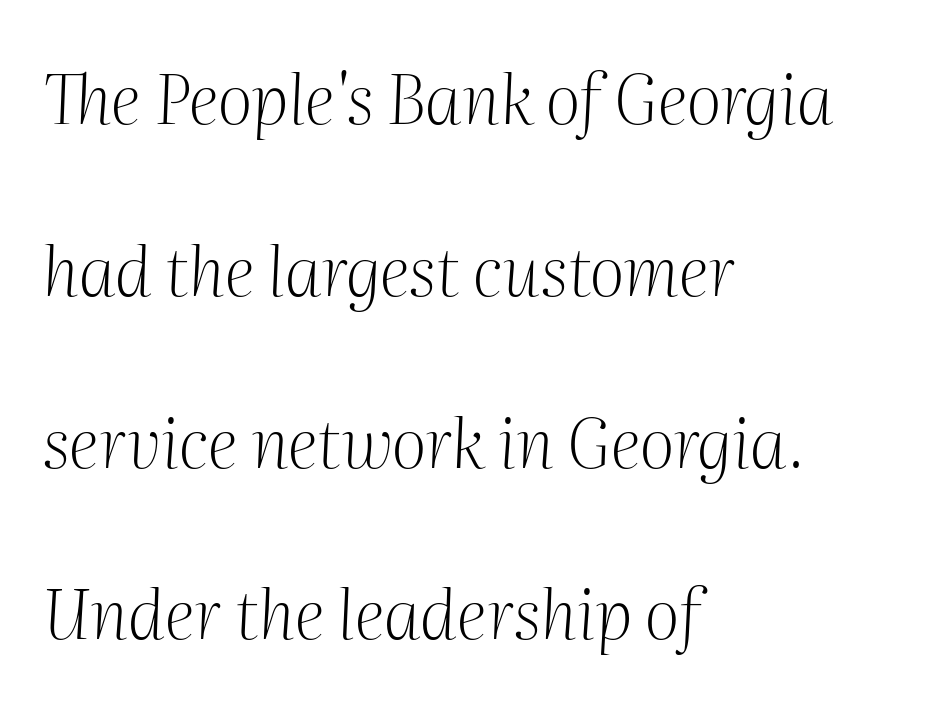
Q: Is the text bold? A: No.
Q: Is the text italic (slanted)? A: Yes, it leans right by about 2 degrees.
Q: Is the typeface a serif or a sans-serif typeface? A: Serif.
Q: Is the text underlined? A: No.
Q: How is the paragraph aligned? A: Left-aligned.
Q: Is the spacing between letters normal or unusually wide? A: Normal.
Q: Is the spacing between lines tight, normal or loose? A: Loose.
Q: Width (condensed, normal, or wide)? A: Normal.
Q: Stroke contrast? A: Medium.
Q: x-height? A: Medium.
Q: Monospaced? A: No.
